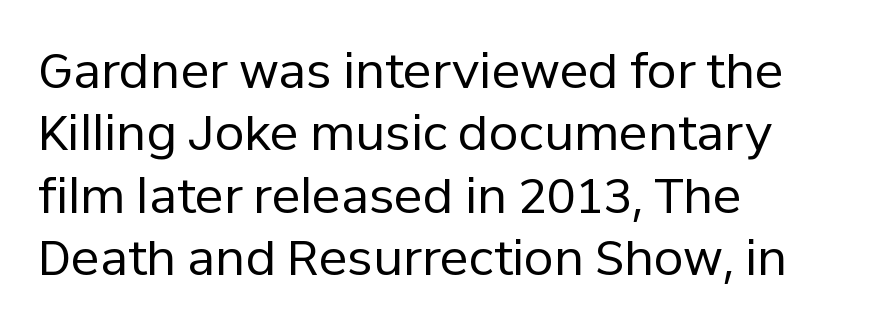
The image shows 48 px regular-weight sans-serif type, upright; set left-aligned, normal line spacing (1.3x), normal letter spacing, not underlined; low stroke contrast and a medium x-height.
